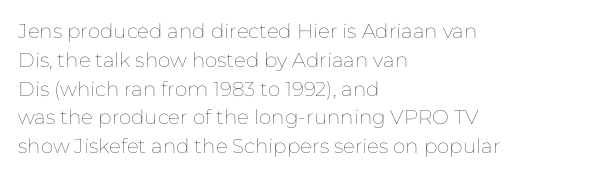
Q: Is the text bold? A: No.
Q: Is the text italic (slanted)? A: No, it is upright.
Q: Is the text underlined? A: No.
Q: How is the paragraph aligned? A: Left-aligned.
Q: Is the spacing between letters normal or unusually wide? A: Normal.
Q: Is the spacing between lines tight, normal or loose? A: Normal.
